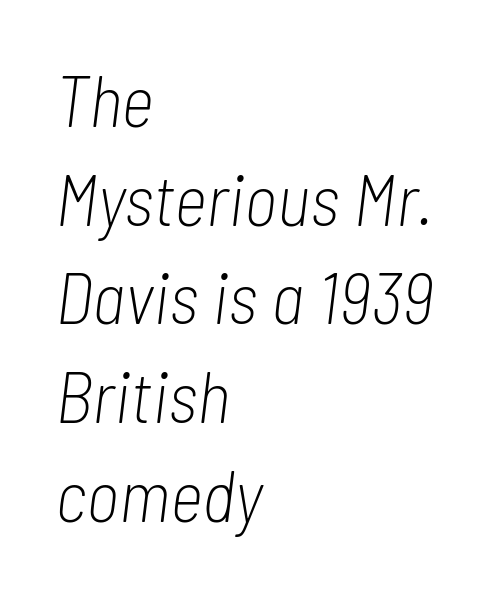
The image shows 72 px light, condensed type, italic (leaning right); set left-aligned, normal line spacing (1.37x), normal letter spacing, not underlined; low stroke contrast and a medium x-height.
